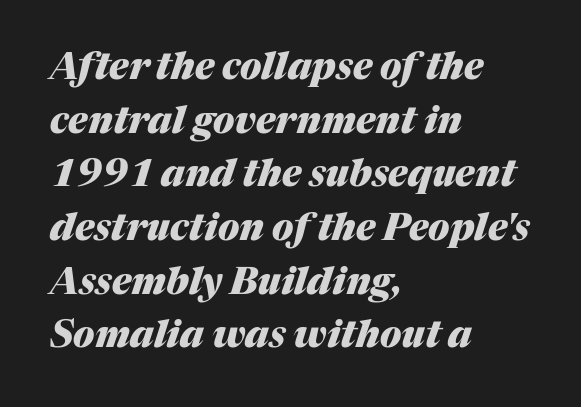
Q: Is the text bold? A: Yes.
Q: Is the text italic (slanted)? A: Yes, it leans right by about 17 degrees.
Q: Is the text underlined? A: No.
Q: How is the paragraph aligned? A: Left-aligned.
Q: Is the spacing between letters normal or unusually wide? A: Normal.
Q: Is the spacing between lines tight, normal or loose? A: Normal.
Q: Width (condensed, normal, or wide)? A: Normal.
Q: Stroke contrast? A: Medium.
Q: x-height? A: Medium.
Q: Monospaced? A: No.
